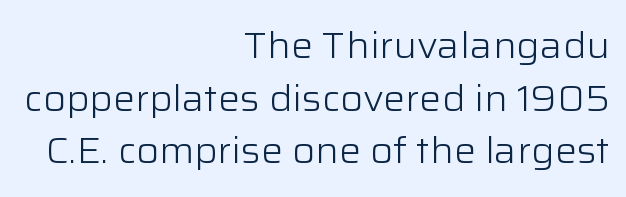
{"serif": "no", "italic": "no", "bold": "no", "weight": "light", "width": "normal", "stroke_contrast": "low", "x_height": "medium", "monospaced": "no", "underline": "no", "align": "right", "line_spacing": "normal", "line_spacing_ratio": 1.42, "letter_spacing": "normal", "letter_spacing_em": 0.0, "glyph_px": 37}
